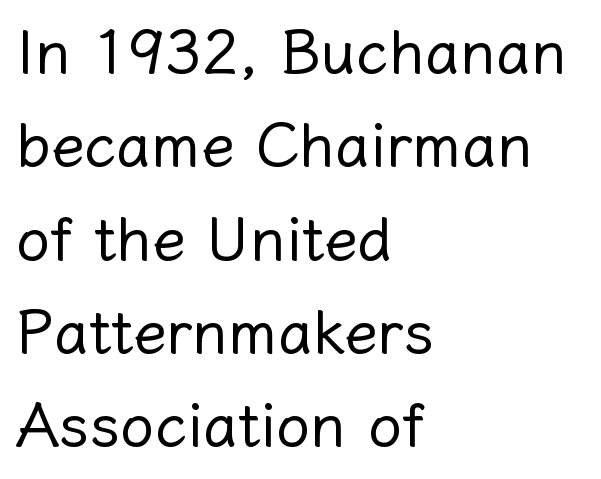
Q: Is the text bold? A: No.
Q: Is the text italic (slanted)? A: No, it is upright.
Q: Is the text underlined? A: No.
Q: How is the paragraph aligned? A: Left-aligned.
Q: Is the spacing between letters normal or unusually wide? A: Normal.
Q: Is the spacing between lines tight, normal or loose? A: Normal.
Q: Width (condensed, normal, or wide)? A: Normal.
Q: Stroke contrast? A: Low.
Q: x-height? A: Medium.
Q: Monospaced? A: No.
